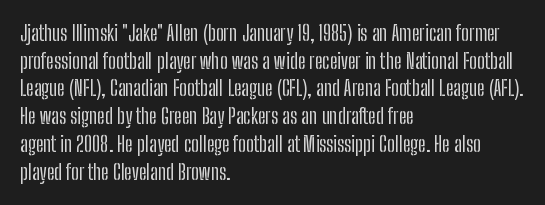
Q: Is the text italic (slanted)? A: No, it is upright.
Q: Is the text underlined? A: No.
Q: How is the paragraph aligned? A: Left-aligned.
Q: Is the spacing between letters normal or unusually wide? A: Normal.
Q: Is the spacing between lines tight, normal or loose? A: Normal.
